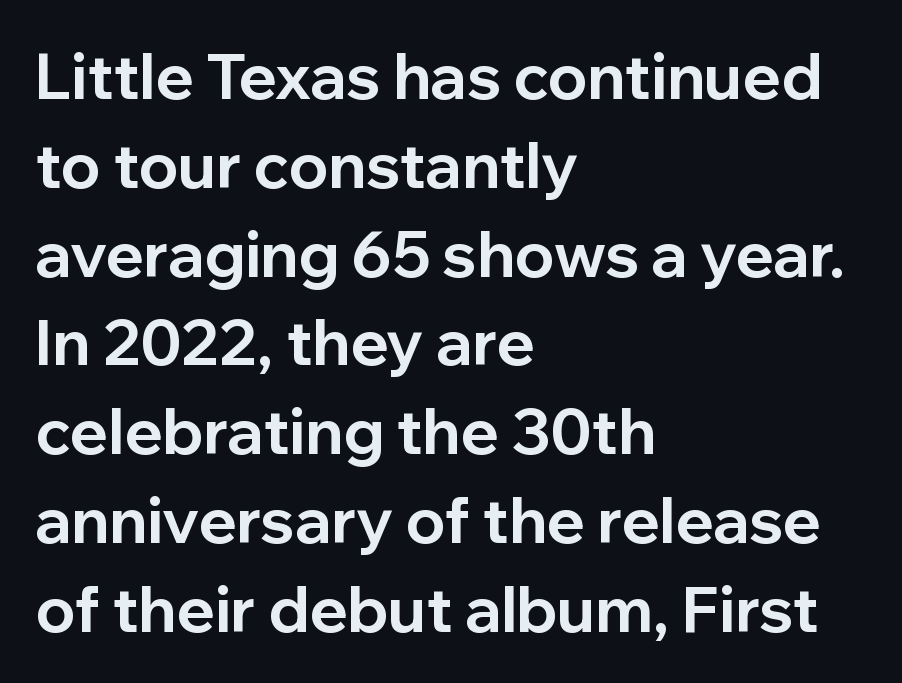
If you drew a line through each stem, it would be perfectly vertical. Layout note: lines flush left. Look at the tracking — it's just the regular setting, nothing added. Here the designer chose a conventional face with non-uniform glyph widths.
